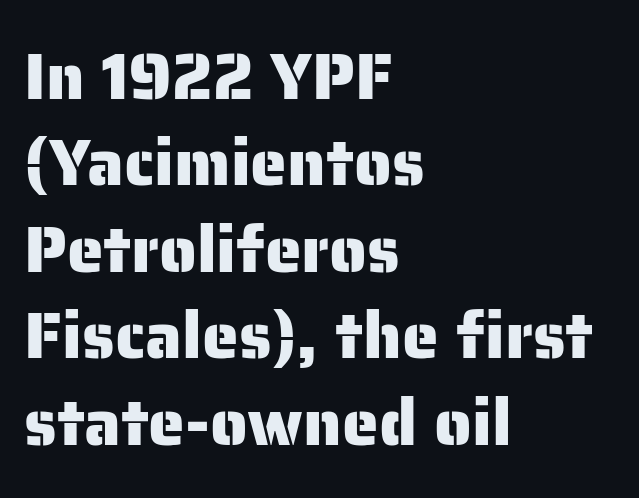
{"serif": "no", "italic": "no", "width": "normal", "stroke_contrast": "low", "x_height": "medium", "monospaced": "no", "underline": "no", "align": "left", "line_spacing": "normal", "line_spacing_ratio": 1.31, "letter_spacing": "normal", "letter_spacing_em": 0.0, "glyph_px": 66}
